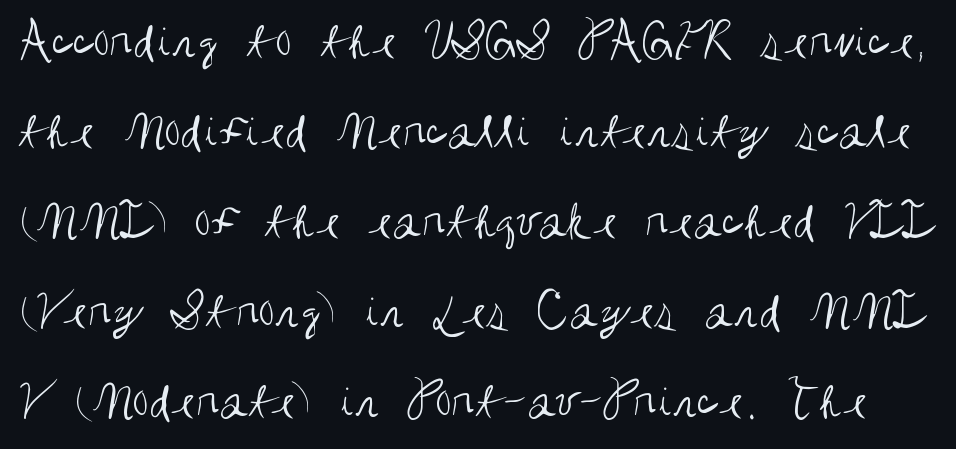
{"serif": "no", "bold": "no", "weight": "regular", "width": "condensed", "stroke_contrast": "medium", "x_height": "large", "monospaced": "no", "underline": "no", "line_spacing": "normal", "line_spacing_ratio": 1.7, "letter_spacing": "normal", "letter_spacing_em": 0.0, "glyph_px": 53}
